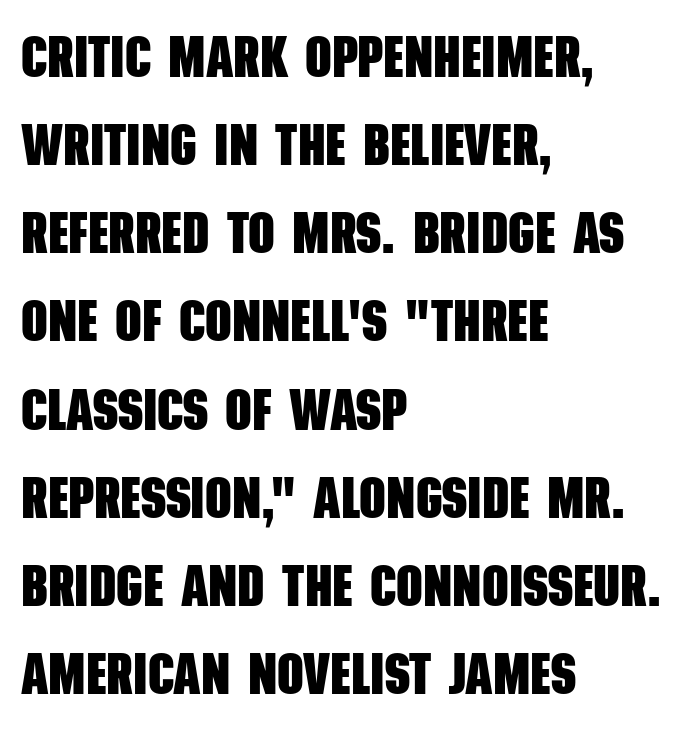
{"serif": "no", "bold": "yes", "weight": "heavy", "width": "condensed", "stroke_contrast": "low", "x_height": "large", "monospaced": "no", "underline": "no", "align": "left", "line_spacing": "normal", "line_spacing_ratio": 1.52, "letter_spacing": "normal", "letter_spacing_em": 0.0, "glyph_px": 58}
